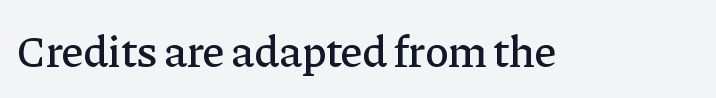
The image shows 45 px serif type, upright; set normal letter spacing, not underlined; low stroke contrast and a medium x-height.
